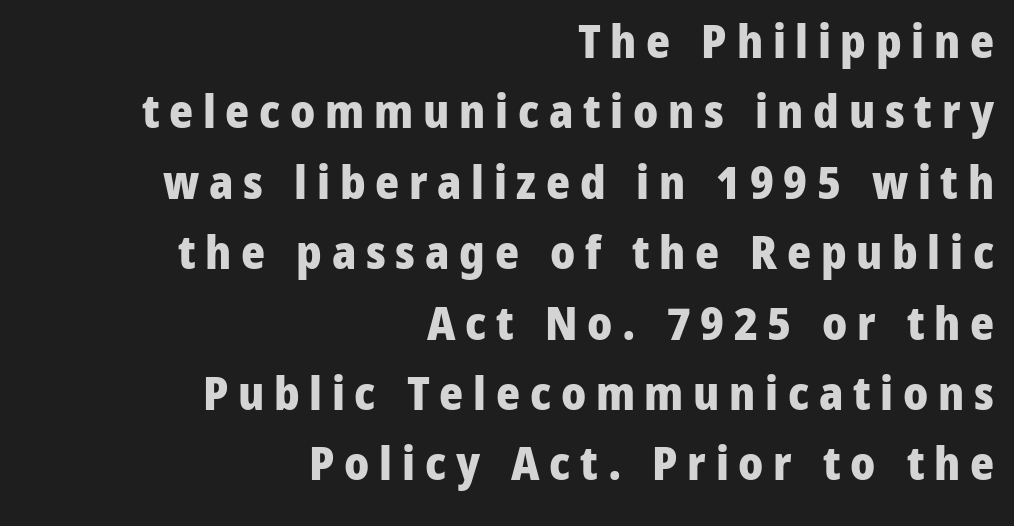
The image shows 46 px heavy sans-serif type, upright; set right-aligned, normal line spacing (1.53x), unusually wide letter spacing (+0.21 em), not underlined; low stroke contrast and a medium x-height.
